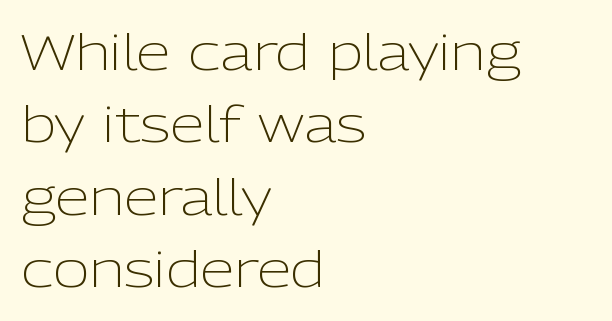
Q: Is the text bold? A: No.
Q: Is the text italic (slanted)? A: No, it is upright.
Q: Is the typeface a serif or a sans-serif typeface? A: Sans-serif.
Q: Is the text underlined? A: No.
Q: How is the paragraph aligned? A: Left-aligned.
Q: Is the spacing between letters normal or unusually wide? A: Normal.
Q: Is the spacing between lines tight, normal or loose? A: Normal.
Q: Width (condensed, normal, or wide)? A: Normal.
Q: Stroke contrast? A: Low.
Q: x-height? A: Medium.
Q: Monospaced? A: No.
